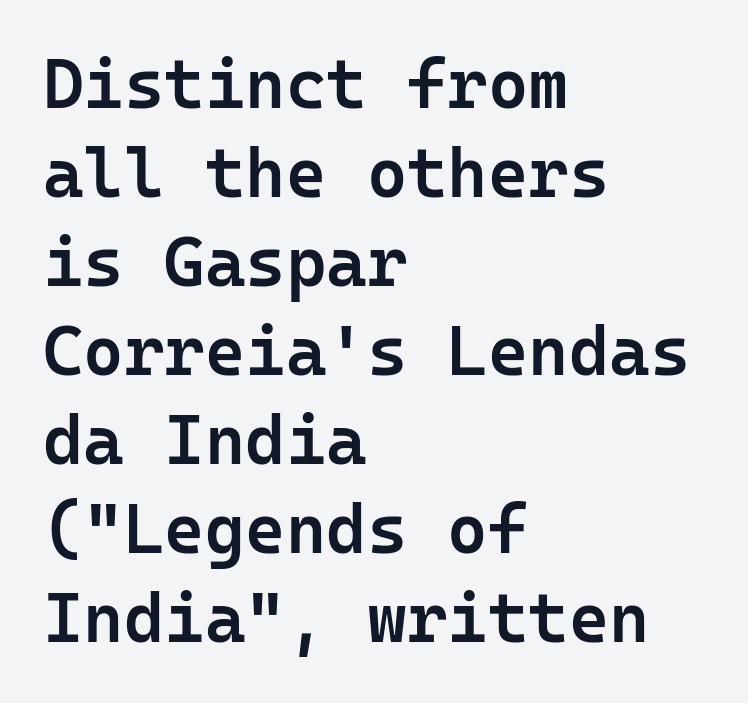
This sample has the even, mechanical cadence of fixed-width lettering. Which margin do the lines hug? The left one — the right edge is uneven. Bold? Not quite — semibold, heavier than regular but stopping short. The words here are not underlined. Line spacing here is normal.
